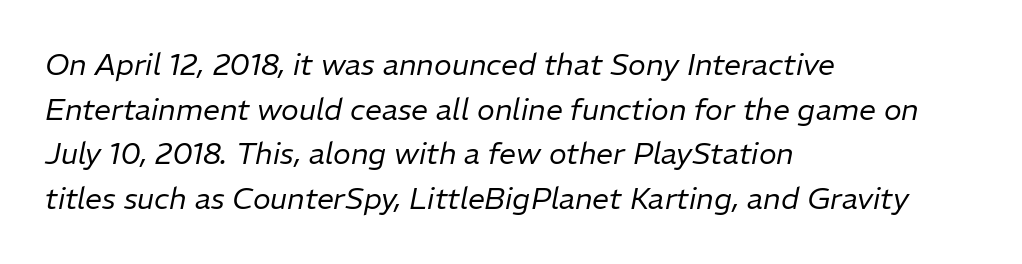
Q: Is the text bold? A: No.
Q: Is the text italic (slanted)? A: Yes, it leans right by about 11 degrees.
Q: Is the text underlined? A: No.
Q: How is the paragraph aligned? A: Left-aligned.
Q: Is the spacing between letters normal or unusually wide? A: Normal.
Q: Is the spacing between lines tight, normal or loose? A: Normal.
Q: Width (condensed, normal, or wide)? A: Normal.
Q: Stroke contrast? A: Low.
Q: x-height? A: Medium.
Q: Monospaced? A: No.
